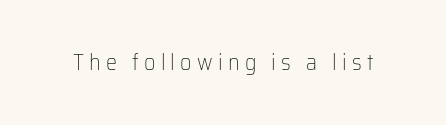
No heavy texture on the line: the type isn't bold. This sample uses expanded letter spacing, leaving extra air between glyphs. Just letters on the line, the space beneath them empty. The font's upright variant was chosen for this text.
